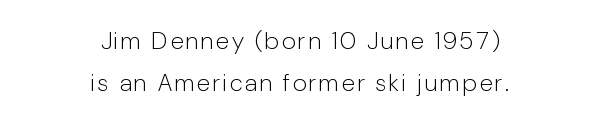
Q: Is the text bold? A: No.
Q: Is the text italic (slanted)? A: No, it is upright.
Q: Is the text underlined? A: No.
Q: How is the paragraph aligned? A: Centered.
